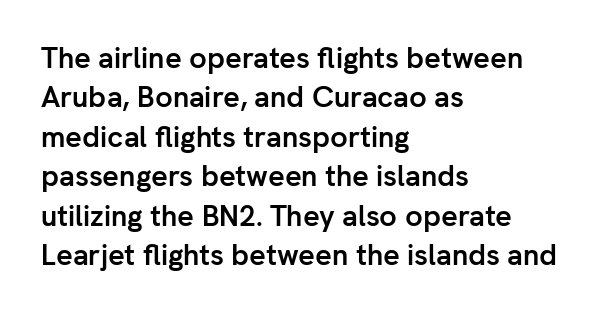
The image shows 29 px semibold sans-serif type, upright; set left-aligned, normal line spacing (1.36x), normal letter spacing, not underlined; low stroke contrast and a medium x-height.
